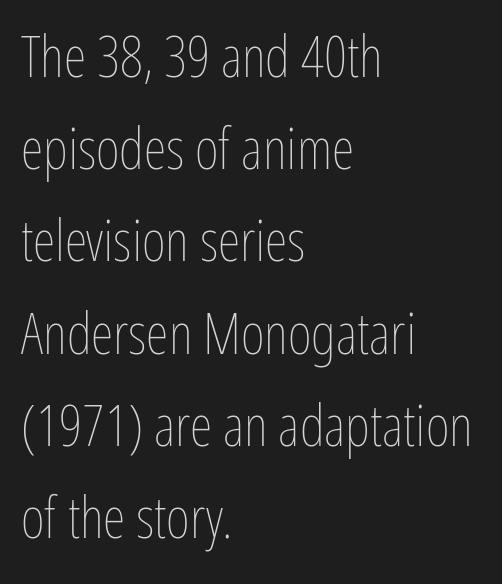
In CSS terms this would be text-align: left. Reading down the column, the eye jumps a familiar distance to each next line. Spacing verdict: proportional, widths tailored to each character. The letterforms sit shoulder to shoulder at normal distance. The baseline area is clear. Every character sits straight up, as roman type does.
